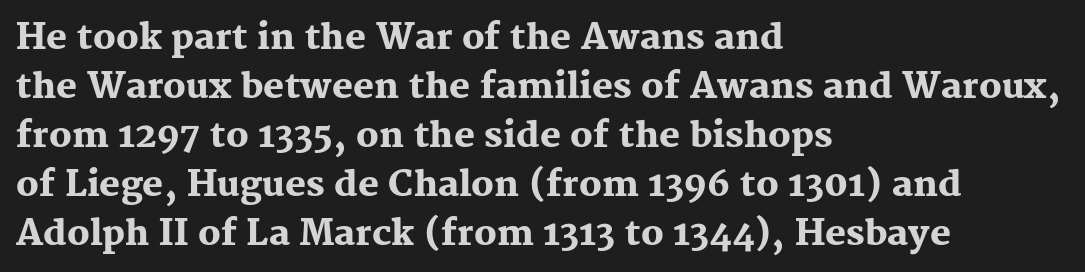
Q: Is the text bold? A: Yes.
Q: Is the text italic (slanted)? A: No, it is upright.
Q: Is the typeface a serif or a sans-serif typeface? A: Serif.
Q: Is the text underlined? A: No.
Q: How is the paragraph aligned? A: Left-aligned.
Q: Is the spacing between letters normal or unusually wide? A: Normal.
Q: Is the spacing between lines tight, normal or loose? A: Normal.
Q: Width (condensed, normal, or wide)? A: Normal.
Q: Stroke contrast? A: Medium.
Q: x-height? A: Medium.
Q: Monospaced? A: No.
